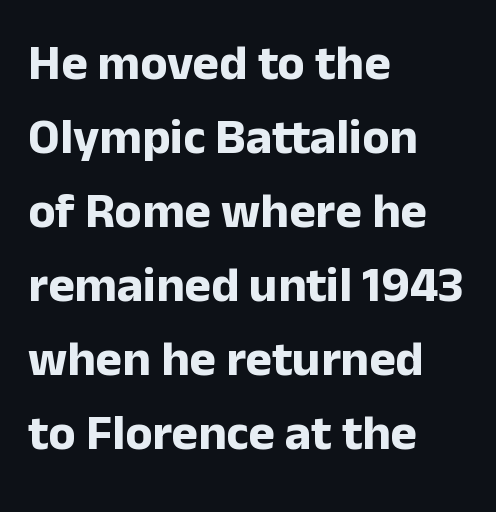
Has an underline been added? It has not. Serifs: no, the terminals of the letterforms are clean. A dark, heavy texture on the line: the type is bold. There is no visible air inserted between adjacent glyphs.
